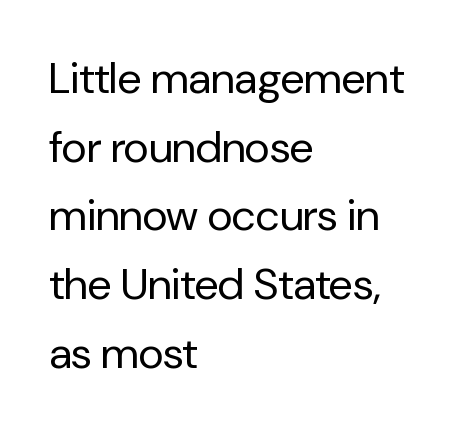
On a weight scale, this lands at 450 or below. Type style note: lacks serifs. Vertically, the passage feels balanced, rows spaced as you'd expect. Posture: straight, roman, zero tilt. The horizontal fit of the characters is conventional and even.
